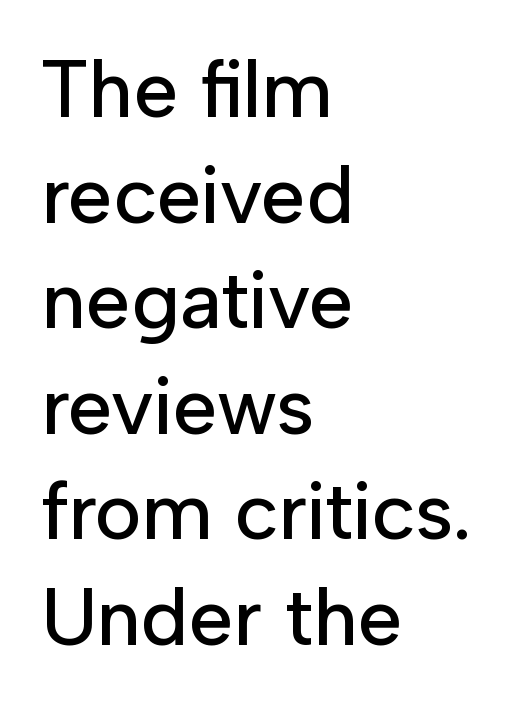
Q: Is the text italic (slanted)? A: No, it is upright.
Q: Is the typeface a serif or a sans-serif typeface? A: Sans-serif.
Q: Is the text underlined? A: No.
Q: How is the paragraph aligned? A: Left-aligned.
Q: Is the spacing between letters normal or unusually wide? A: Normal.
Q: Is the spacing between lines tight, normal or loose? A: Normal.
Q: Width (condensed, normal, or wide)? A: Normal.
Q: Stroke contrast? A: Low.
Q: x-height? A: Medium.
Q: Monospaced? A: No.
